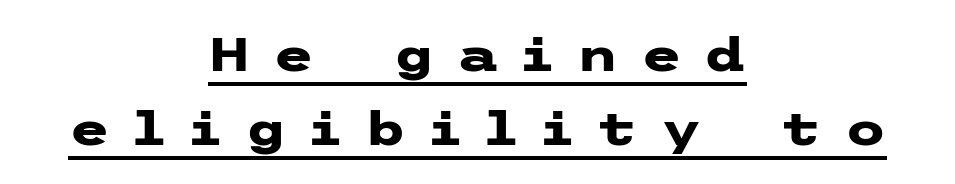
The image shows 47 px heavy, wide sans-serif type, upright; set centered, normal line spacing (1.57x), unusually wide letter spacing (+0.49 em), underlined; low stroke contrast and a medium x-height.
